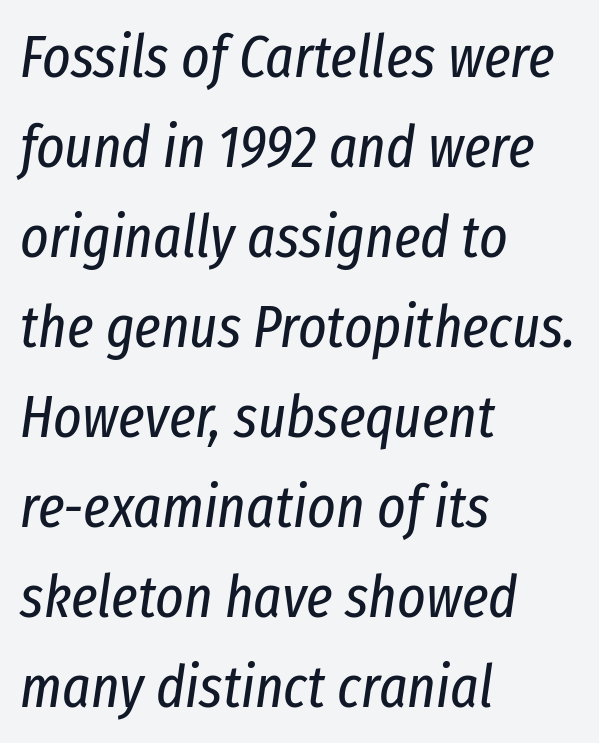
The image shows 60 px regular-weight, condensed type, italic (leaning right); set left-aligned, normal line spacing (1.5x), normal letter spacing, not underlined; low stroke contrast and a medium x-height.
